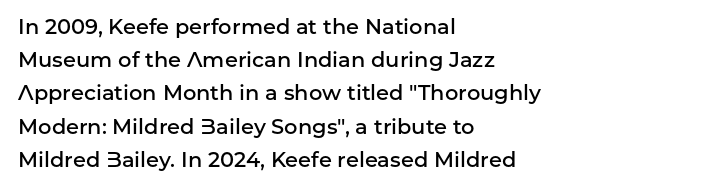
The image shows 21 px text type, upright; set left-aligned, normal line spacing (1.58x), normal letter spacing, not underlined.
